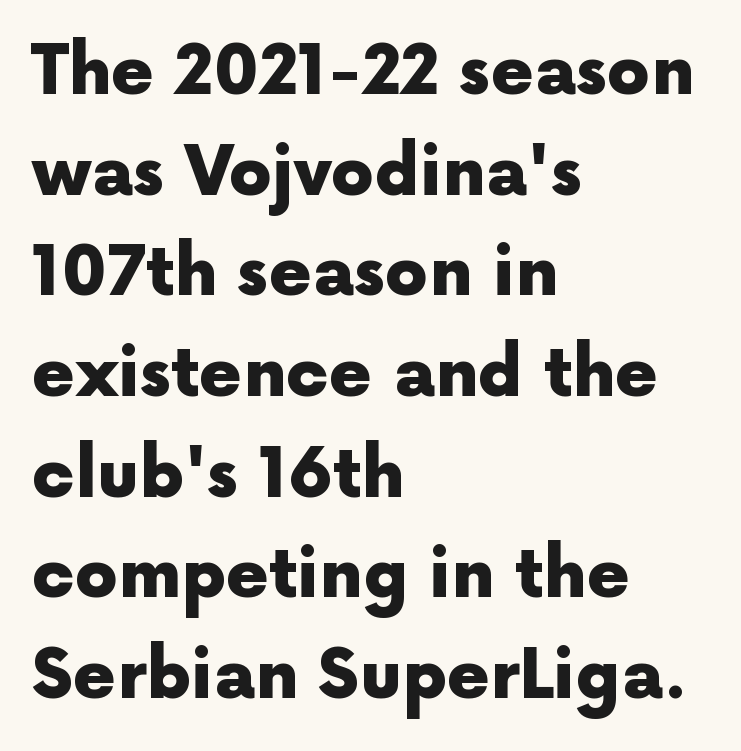
The image shows 68 px heavy sans-serif type, upright; set left-aligned, normal line spacing (1.48x), normal letter spacing, not underlined; a medium x-height.
